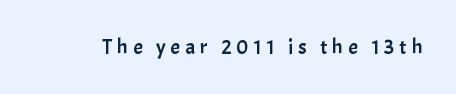
{"italic": "no", "underline": "no", "letter_spacing": "wide", "letter_spacing_em": 0.24, "glyph_px": 21}
